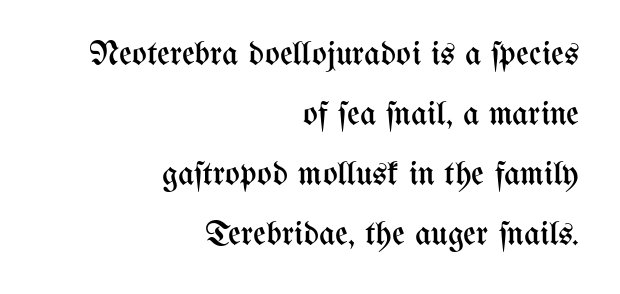
Q: Is the text bold? A: No.
Q: Is the text italic (slanted)? A: No, it is upright.
Q: Is the text underlined? A: No.
Q: How is the paragraph aligned? A: Right-aligned.
Q: Is the spacing between letters normal or unusually wide? A: Normal.
Q: Width (condensed, normal, or wide)? A: Condensed.
Q: Stroke contrast? A: Medium.
Q: x-height? A: Medium.
Q: Monospaced? A: No.
